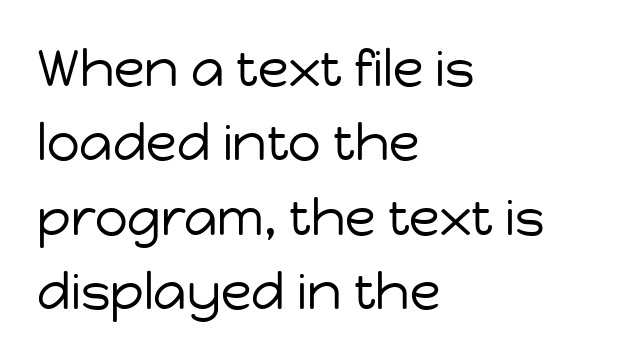
The image shows 51 px regular-weight sans-serif type, upright; set left-aligned, normal line spacing (1.46x), normal letter spacing, not underlined; low stroke contrast and a medium x-height.
